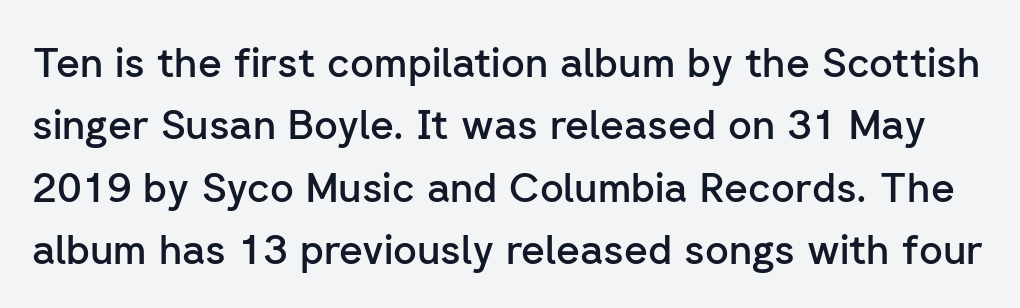
Q: Is the text bold? A: Semi-bold.
Q: Is the text italic (slanted)? A: No, it is upright.
Q: Is the typeface a serif or a sans-serif typeface? A: Sans-serif.
Q: Is the text underlined? A: No.
Q: Is the spacing between letters normal or unusually wide? A: Normal.
Q: Is the spacing between lines tight, normal or loose? A: Normal.
Q: Width (condensed, normal, or wide)? A: Normal.
Q: Stroke contrast? A: Low.
Q: x-height? A: Medium.
Q: Monospaced? A: No.
